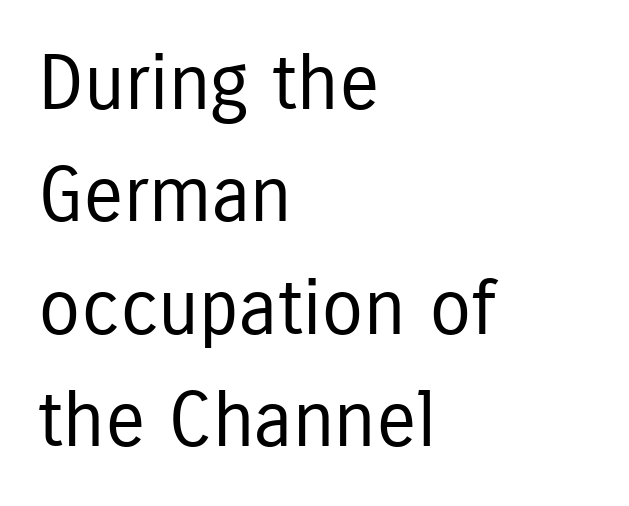
{"serif": "no", "italic": "no", "bold": "no", "weight": "regular", "width": "condensed", "stroke_contrast": "low", "x_height": "medium", "monospaced": "no", "underline": "no", "align": "left", "line_spacing": "normal", "line_spacing_ratio": 1.48, "letter_spacing": "normal", "letter_spacing_em": 0.0, "glyph_px": 76}
